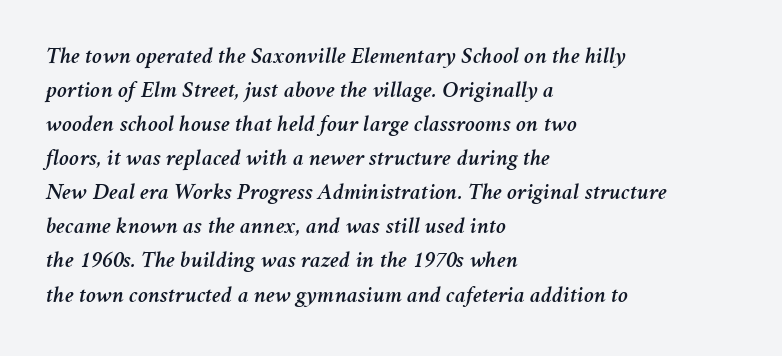
{"italic": "yes", "lean": "right", "slant_degrees": 11, "underline": "no", "align": "left", "line_spacing": "normal", "line_spacing_ratio": 1.42, "letter_spacing": "normal", "letter_spacing_em": 0.0, "glyph_px": 24}
